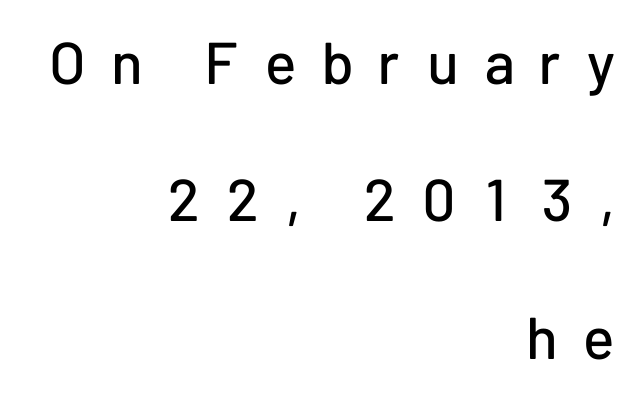
A roman cut, with each character standing at attention. The lines in this sample share a right terminus and differ only in where they begin. Honestly, the rows look like they've been pulled way apart. The glyphs in this specimen are sans serif.
